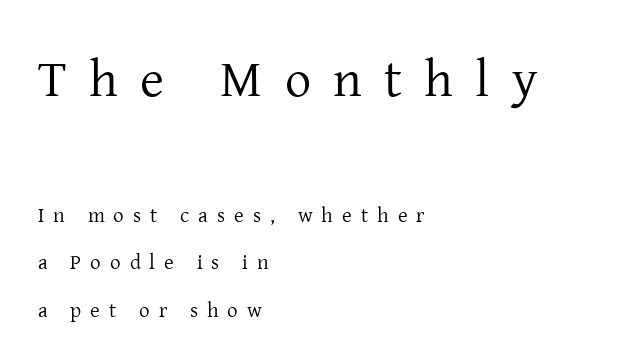
Q: Is the text bold? A: No.
Q: Is the text italic (slanted)? A: No, it is upright.
Q: Is the typeface a serif or a sans-serif typeface? A: Serif.
Q: Is the text underlined? A: No.
Q: How is the paragraph aligned? A: Left-aligned.
Q: Is the spacing between letters normal or unusually wide? A: Unusually wide.
Q: Is the spacing between lines tight, normal or loose? A: Loose.
Q: Which block of text is set in a larger size, the first (top) or the second (bottom)? A: The first (top) one.
Q: Width (condensed, normal, or wide)? A: Normal.
Q: Stroke contrast? A: Low.
Q: x-height? A: Medium.
Q: Monospaced? A: No.
